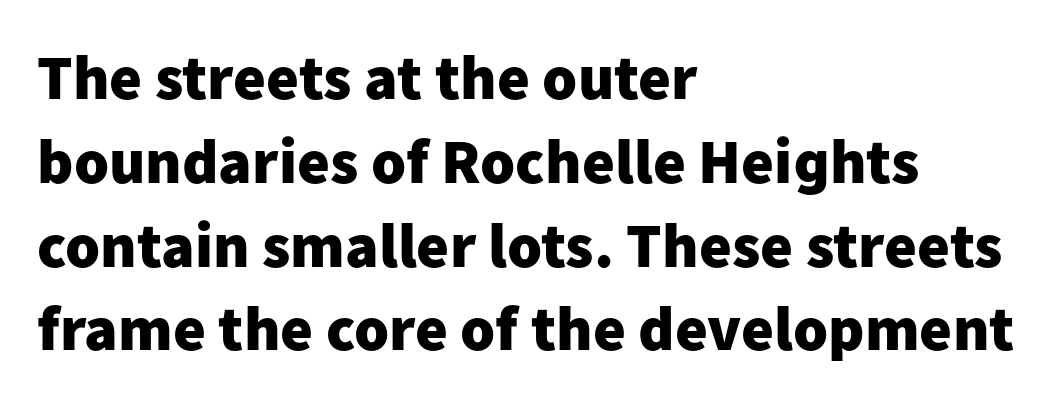
The image shows 63 px heavy sans-serif type, upright; set left-aligned, normal line spacing (1.33x), normal letter spacing, not underlined; low stroke contrast and a medium x-height.
